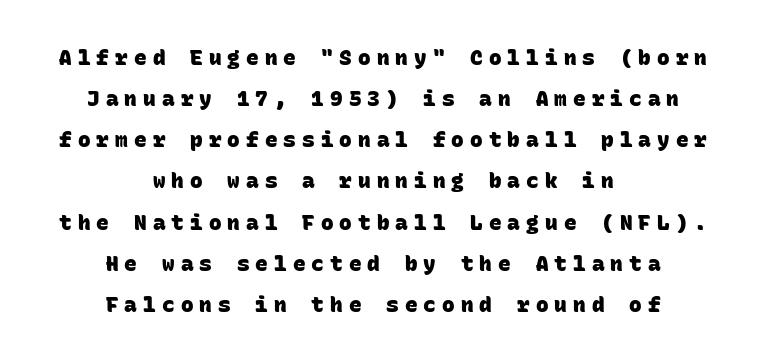
Q: Is the text bold? A: Yes.
Q: Is the text underlined? A: No.
Q: How is the paragraph aligned? A: Centered.
Q: Is the spacing between letters normal or unusually wide? A: Unusually wide.
Q: Is the spacing between lines tight, normal or loose? A: Loose.
